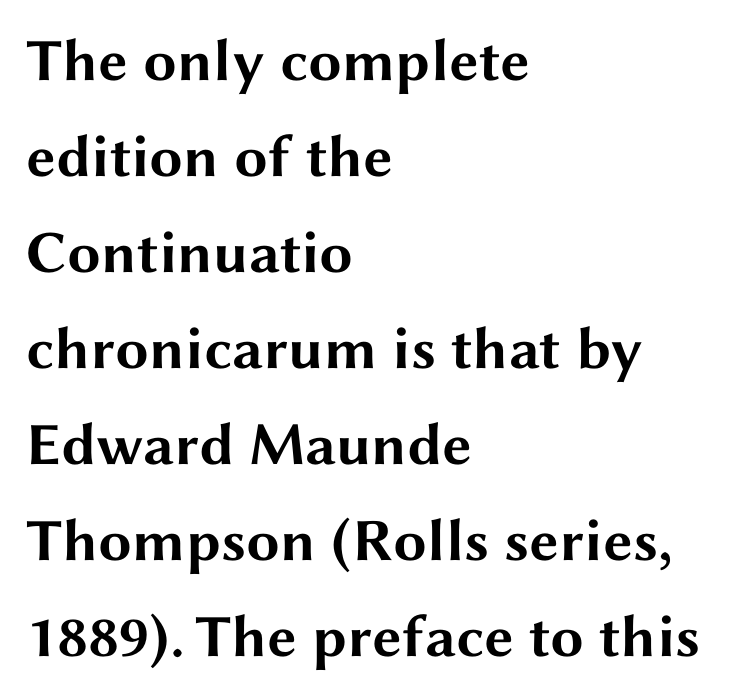
The passage is arranged the way most books set body copy — flush left. The area under the type is left untouched. You could not count columns in this text — the font is proportionally spaced. The line-height multiplier appears to be the usual default.
